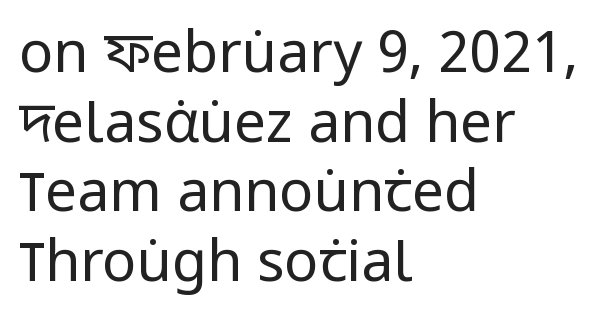
The image shows 57 px regular-weight, condensed sans-serif type, upright; set left-aligned, line spacing 1.22x, normal letter spacing, not underlined; low stroke contrast and a large x-height.
